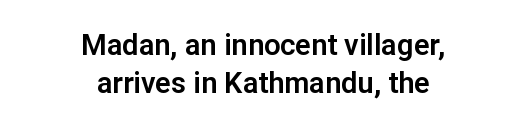
{"serif": "no", "italic": "no", "width": "normal", "stroke_contrast": "low", "x_height": "medium", "monospaced": "no", "underline": "no", "align": "center", "line_spacing": "normal", "line_spacing_ratio": 1.31, "letter_spacing": "normal", "letter_spacing_em": 0.0, "glyph_px": 29}
